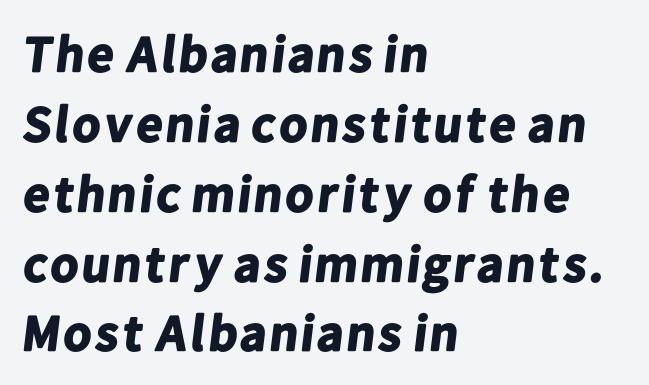
Q: Is the text bold? A: Yes.
Q: Is the typeface a serif or a sans-serif typeface? A: Sans-serif.
Q: Is the text underlined? A: No.
Q: How is the paragraph aligned? A: Left-aligned.
Q: Is the spacing between letters normal or unusually wide? A: Normal.
Q: Is the spacing between lines tight, normal or loose? A: Normal.
Q: Width (condensed, normal, or wide)? A: Normal.
Q: Stroke contrast? A: Low.
Q: x-height? A: Medium.
Q: Monospaced? A: No.
